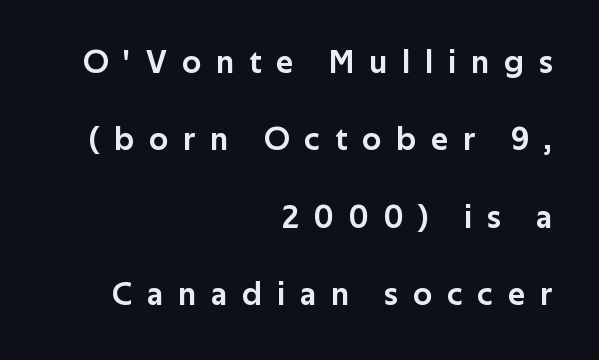
Display-style spreading of the glyphs; the letterfit is very open. Clear beneath every line of the passage. The letters stand upright; this is a roman face. These lines are rendered in a variable-pitch font. Does the copy run flush right? Yes — the right margin is perfectly even. The typeface chosen for these lines omits serifs.
